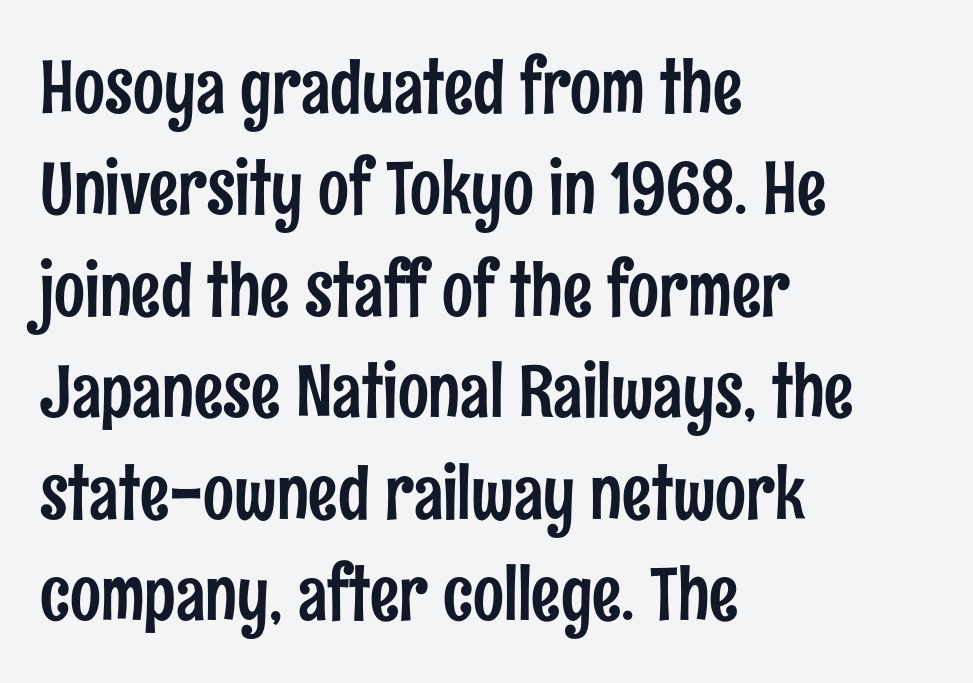
Q: Is the text italic (slanted)? A: No, it is upright.
Q: Is the typeface a serif or a sans-serif typeface? A: Sans-serif.
Q: Is the text underlined? A: No.
Q: How is the paragraph aligned? A: Left-aligned.
Q: Is the spacing between letters normal or unusually wide? A: Normal.
Q: Is the spacing between lines tight, normal or loose? A: Normal.
Q: Width (condensed, normal, or wide)? A: Condensed.
Q: Stroke contrast? A: Low.
Q: x-height? A: Medium.
Q: Monospaced? A: No.
